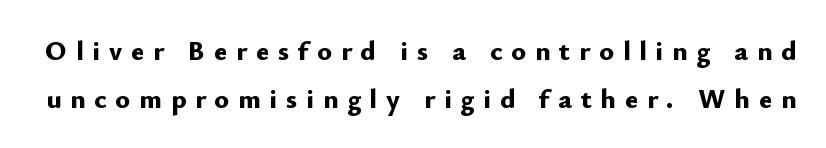
{"serif": "no", "italic": "no", "bold": "yes", "weight": "bold", "width": "normal", "stroke_contrast": "low", "x_height": "small", "monospaced": "no", "underline": "no", "line_spacing_ratio": 1.72, "letter_spacing": "wide", "letter_spacing_em": 0.31, "glyph_px": 28}
